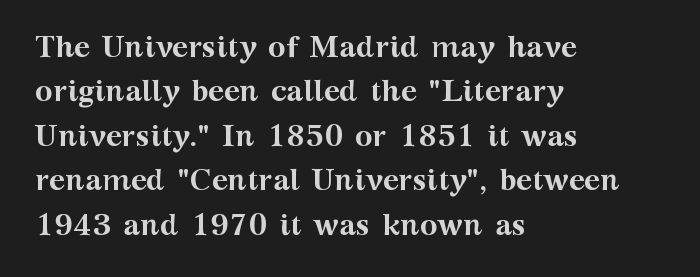
The image shows 30 px semibold, wide serif type, upright; set left-aligned, normal line spacing (1.48x), normal letter spacing, not underlined; medium stroke contrast and a medium x-height.
